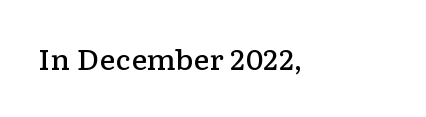
{"italic": "no", "bold": "semi", "underline": "no", "letter_spacing": "normal", "letter_spacing_em": 0.0, "glyph_px": 27}
